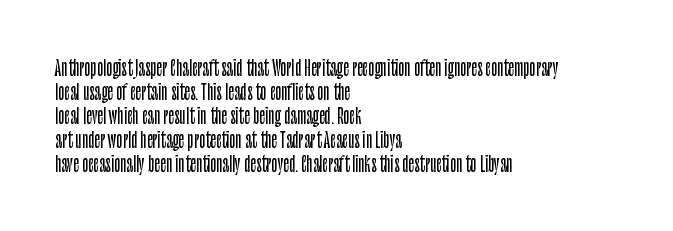
Q: Is the text italic (slanted)? A: No, it is upright.
Q: Is the text underlined? A: No.
Q: How is the paragraph aligned? A: Left-aligned.
Q: Is the spacing between letters normal or unusually wide? A: Normal.
